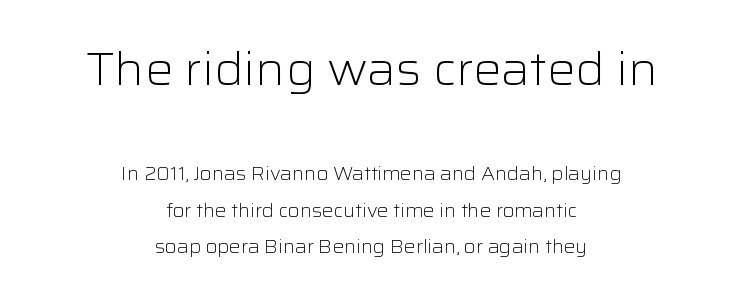
Q: Is the text bold? A: No.
Q: Is the text italic (slanted)? A: No, it is upright.
Q: Is the typeface a serif or a sans-serif typeface? A: Sans-serif.
Q: Is the text underlined? A: No.
Q: How is the paragraph aligned? A: Centered.
Q: Is the spacing between letters normal or unusually wide? A: Normal.
Q: Is the spacing between lines tight, normal or loose? A: Loose.
Q: Which block of text is set in a larger size, the first (top) or the second (bottom)? A: The first (top) one.
Q: Width (condensed, normal, or wide)? A: Normal.
Q: Stroke contrast? A: Low.
Q: x-height? A: Medium.
Q: Monospaced? A: No.
